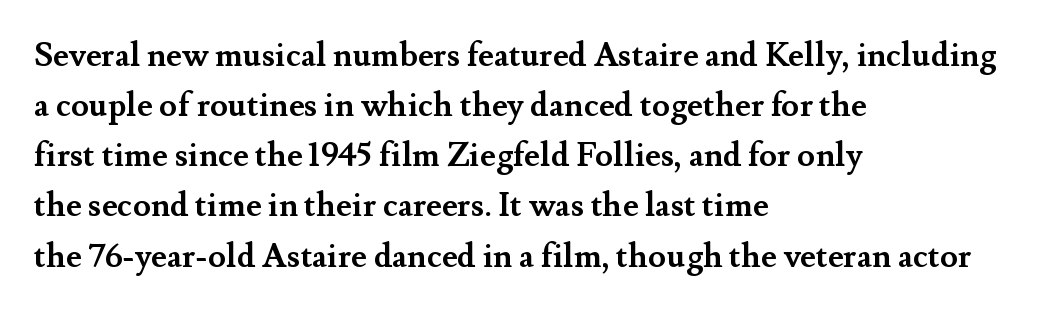
{"serif": "yes", "italic": "no", "bold": "yes", "weight": "semibold", "width": "normal", "stroke_contrast": "medium", "x_height": "small", "monospaced": "no", "underline": "no", "align": "left", "line_spacing": "normal", "line_spacing_ratio": 1.52, "letter_spacing": "normal", "letter_spacing_em": 0.0, "glyph_px": 33}
